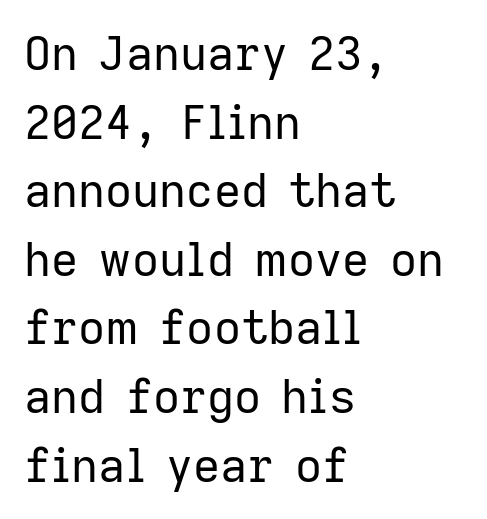
Leading matches the norm, producing a regular column. No word sits above an underline. Italic: no, the glyphs are upright roman. The rendering shows plain stroke endings on the letterforms — a sans-serif design. The typeface has the unassuming heft of standard copy or less.
